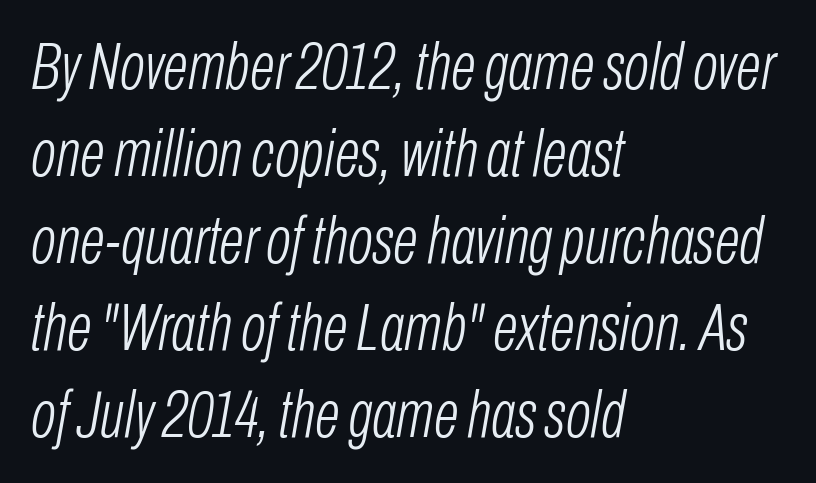
Just letters on the line, the space beneath them empty. Tall strokes in this sample are angled rather than plumb. Letters have the restrained weight of plain body copy at most. There is no visible air inserted between adjacent glyphs.
